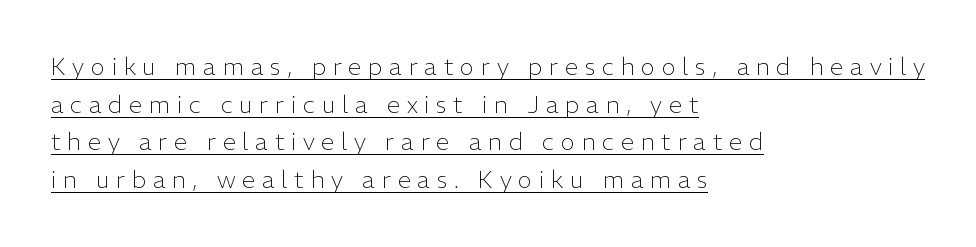
{"italic": "no", "bold": "no", "underline": "yes", "align": "left", "line_spacing": "normal", "line_spacing_ratio": 1.57, "letter_spacing": "wide", "letter_spacing_em": 0.28, "glyph_px": 24}
